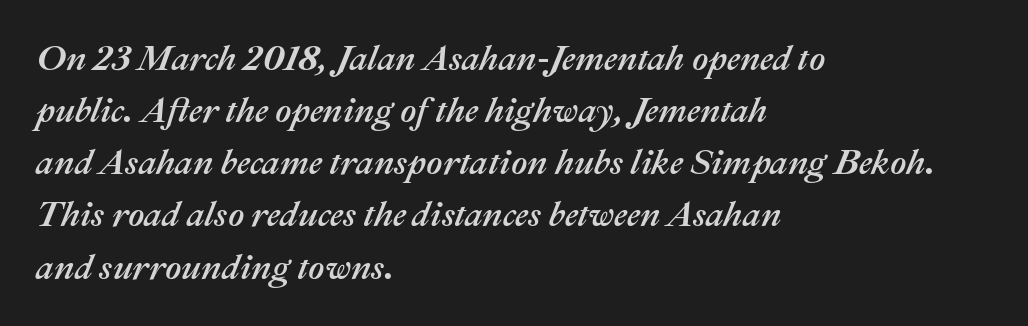
The image shows 35 px text type, italic (leaning right); set left-aligned, normal line spacing (1.49x), normal letter spacing, not underlined; medium stroke contrast and a medium x-height.
